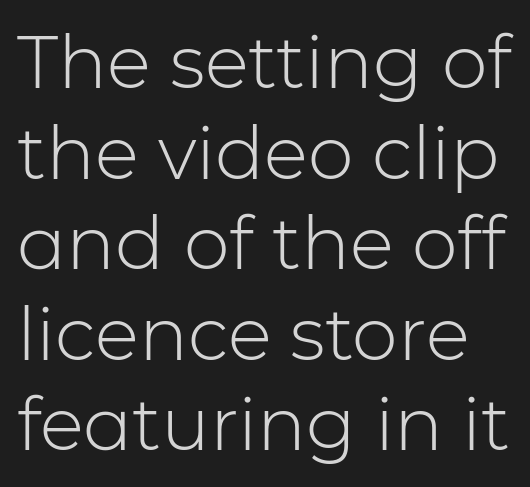
{"serif": "no", "italic": "no", "bold": "no", "weight": "light", "width": "normal", "stroke_contrast": "low", "x_height": "medium", "monospaced": "no", "underline": "no", "line_spacing_ratio": 1.24, "letter_spacing": "normal", "letter_spacing_em": 0.0, "glyph_px": 73}
